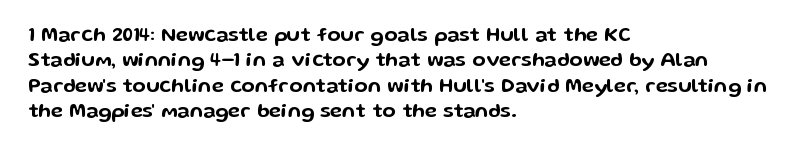
Q: Is the text italic (slanted)? A: No, it is upright.
Q: Is the text underlined? A: No.
Q: How is the paragraph aligned? A: Left-aligned.
Q: Is the spacing between letters normal or unusually wide? A: Normal.
Q: Is the spacing between lines tight, normal or loose? A: Normal.
